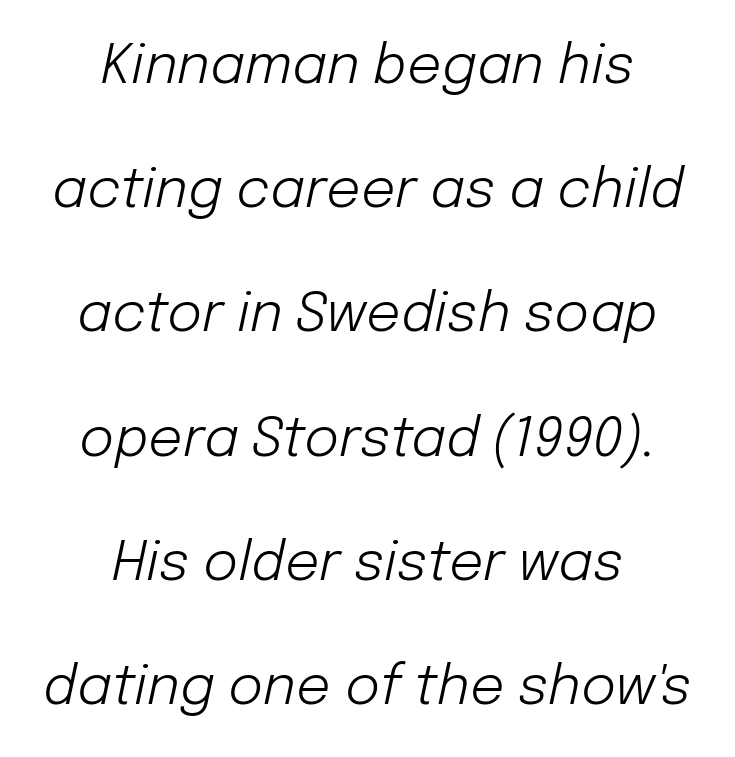
The image shows 54 px light type, italic (leaning right); set centered, loose line spacing (2.3x), normal letter spacing, not underlined; low stroke contrast and a medium x-height.
